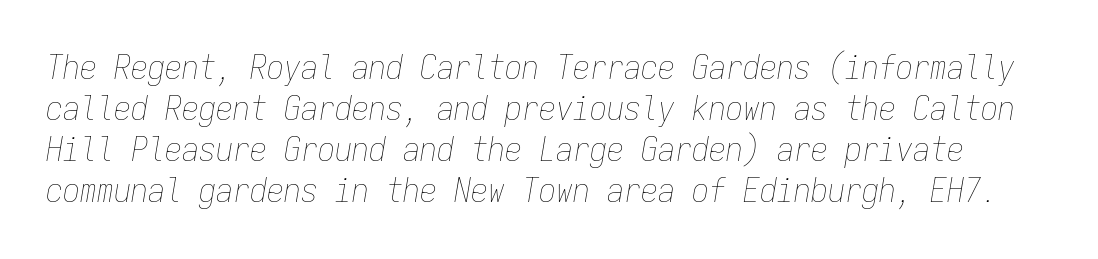
The image shows 34 px thin, condensed type, italic (leaning right), monospaced; set line spacing 1.21x, normal letter spacing, not underlined; low stroke contrast and a medium x-height.
